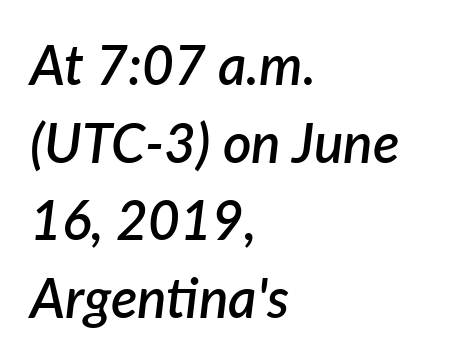
{"italic": "yes", "lean": "right", "slant_degrees": 7, "bold": "semi", "weight": "semibold", "width": "normal", "stroke_contrast": "low", "x_height": "medium", "monospaced": "no", "underline": "no", "align": "left", "line_spacing": "normal", "line_spacing_ratio": 1.41, "letter_spacing": "normal", "letter_spacing_em": 0.0, "glyph_px": 55}
